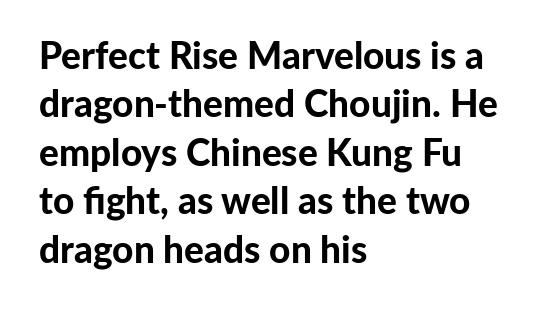
The image shows 37 px bold sans-serif type, upright; set left-aligned, normal line spacing (1.31x), normal letter spacing, not underlined; low stroke contrast and a medium x-height.
